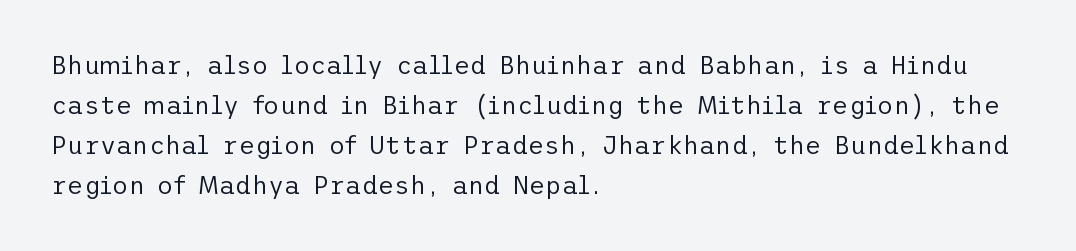
{"italic": "no", "bold": "no", "underline": "no", "align": "left", "line_spacing": "normal", "line_spacing_ratio": 1.6, "letter_spacing": "normal", "letter_spacing_em": 0.0, "glyph_px": 25}
